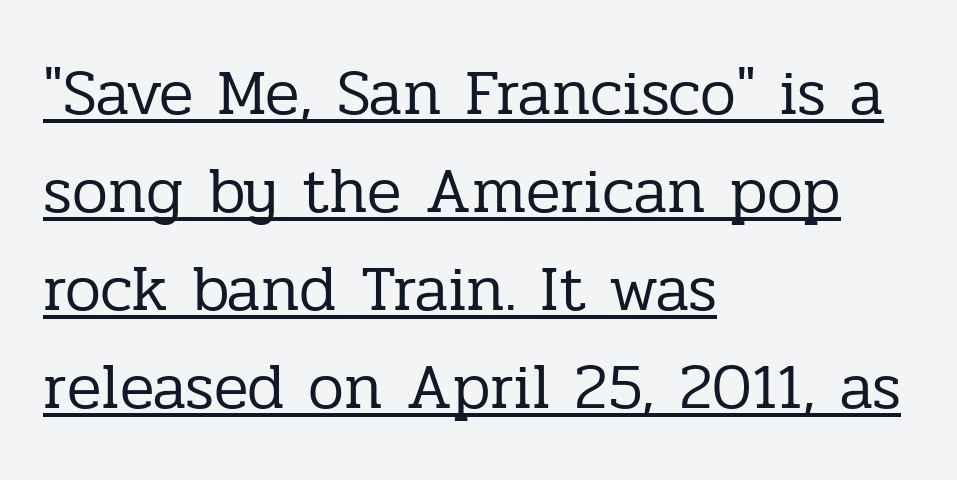
{"serif": "yes", "italic": "no", "bold": "no", "weight": "regular", "width": "normal", "stroke_contrast": "low", "x_height": "medium", "monospaced": "no", "underline": "yes", "align": "left", "line_spacing": "normal", "line_spacing_ratio": 1.53, "letter_spacing": "normal", "letter_spacing_em": 0.0, "glyph_px": 64}
